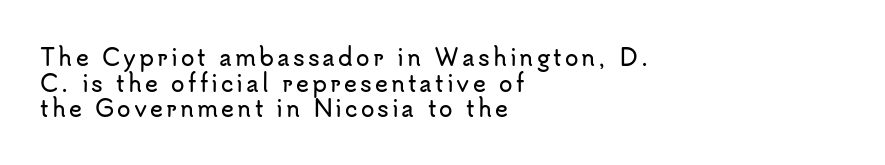
{"italic": "no", "underline": "no", "align": "left", "line_spacing_ratio": 1.16, "glyph_px": 22}
